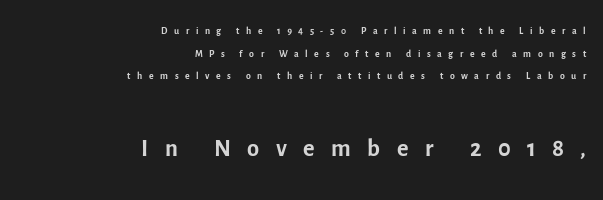
The rendering enlarges the type as you move from the upper chunk to the lower. A typesetter would mark this as roman, not italic. Nobody drew a line under any word here. Note: no serifs on the glyphs. Tracking here is generous; glyphs stand well apart from one another.
